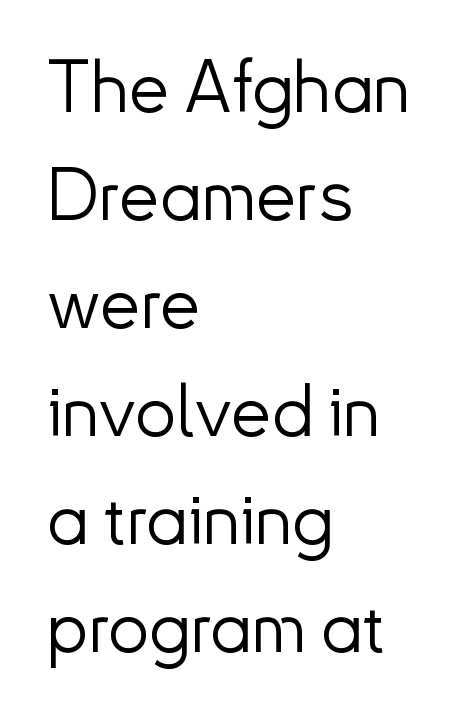
The image shows 73 px light sans-serif type, upright; set left-aligned, normal line spacing (1.48x), normal letter spacing, not underlined; low stroke contrast and a small x-height.
